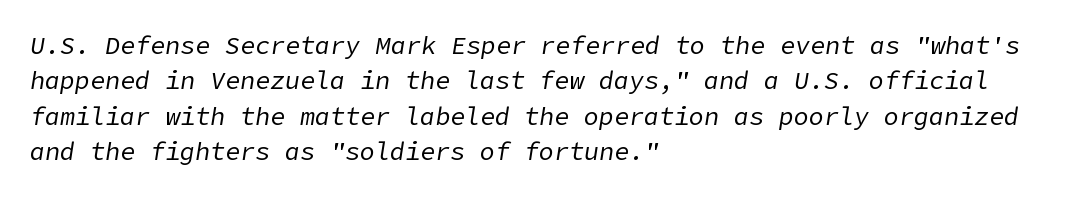
The image shows 25 px text type, italic (leaning right); set left-aligned, normal line spacing (1.42x), normal letter spacing, not underlined.
